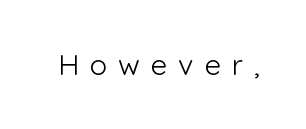
Q: Is the text bold? A: No.
Q: Is the text italic (slanted)? A: No, it is upright.
Q: Is the typeface a serif or a sans-serif typeface? A: Sans-serif.
Q: Is the text underlined? A: No.
Q: Is the spacing between letters normal or unusually wide? A: Unusually wide.
Q: Width (condensed, normal, or wide)? A: Normal.
Q: Stroke contrast? A: Low.
Q: x-height? A: Medium.
Q: Monospaced? A: No.
